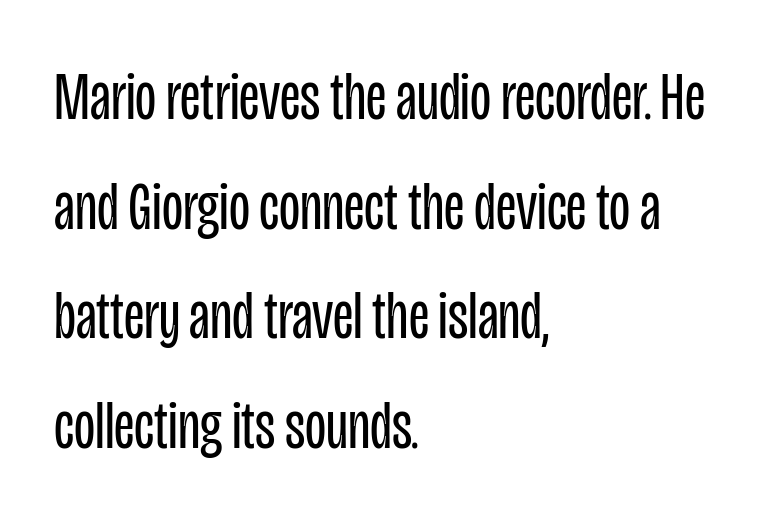
The image shows 69 px regular-weight, condensed sans-serif type, upright; set left-aligned, normal line spacing (1.59x), normal letter spacing, not underlined; low stroke contrast and a large x-height.
